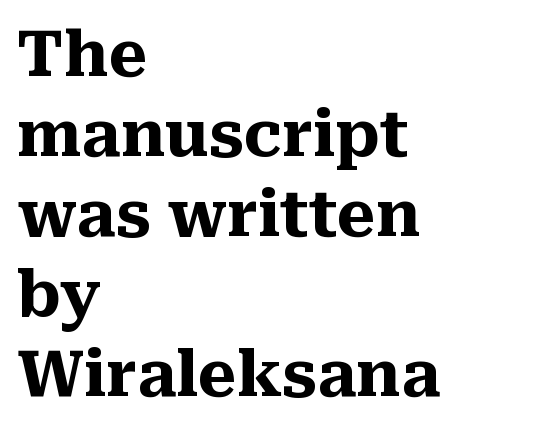
{"serif": "yes", "italic": "no", "bold": "yes", "weight": "heavy", "width": "normal", "stroke_contrast": "medium", "x_height": "medium", "monospaced": "no", "underline": "no", "align": "left", "line_spacing": "normal", "line_spacing_ratio": 1.27, "letter_spacing": "normal", "letter_spacing_em": 0.0, "glyph_px": 63}
